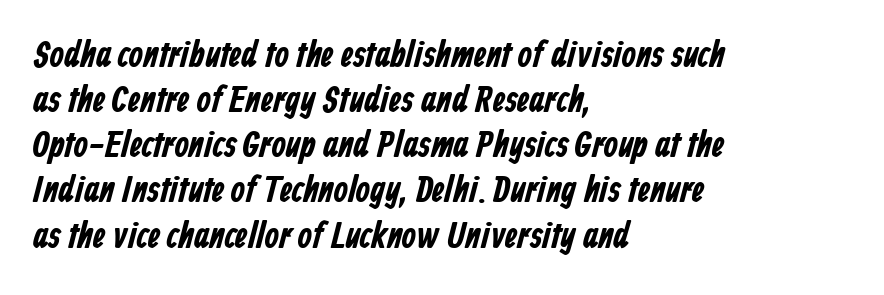
{"serif": "no", "bold": "yes", "weight": "bold", "width": "condensed", "stroke_contrast": "low", "x_height": "medium", "monospaced": "no", "underline": "no", "align": "left", "line_spacing_ratio": 1.22, "letter_spacing": "normal", "letter_spacing_em": 0.0, "glyph_px": 37}
